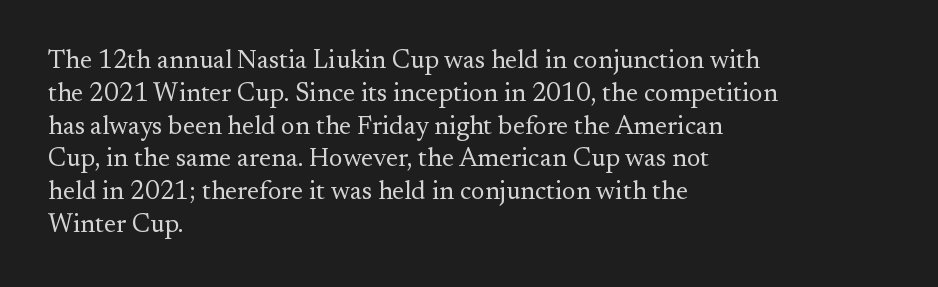
Check the space under the baseline: it is left empty. Posture: upright roman. Is the type heavy? It reads as light-to-regular instead. One-word summary of the alignment: left. The line-height multiplier appears to be the usual default.
